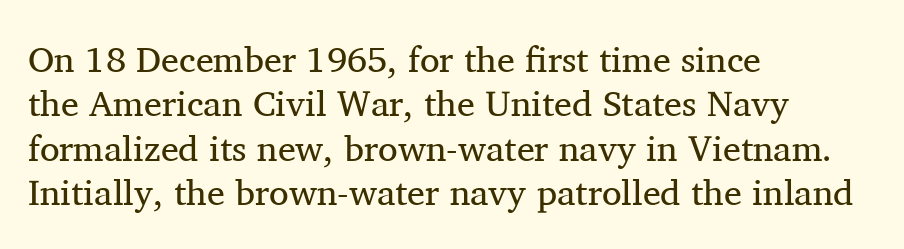
Q: Is the text bold? A: No.
Q: Is the text italic (slanted)? A: No, it is upright.
Q: Is the typeface a serif or a sans-serif typeface? A: Serif.
Q: Is the text underlined? A: No.
Q: How is the paragraph aligned? A: Left-aligned.
Q: Is the spacing between letters normal or unusually wide? A: Normal.
Q: Width (condensed, normal, or wide)? A: Normal.
Q: Stroke contrast? A: Medium.
Q: x-height? A: Medium.
Q: Monospaced? A: No.
